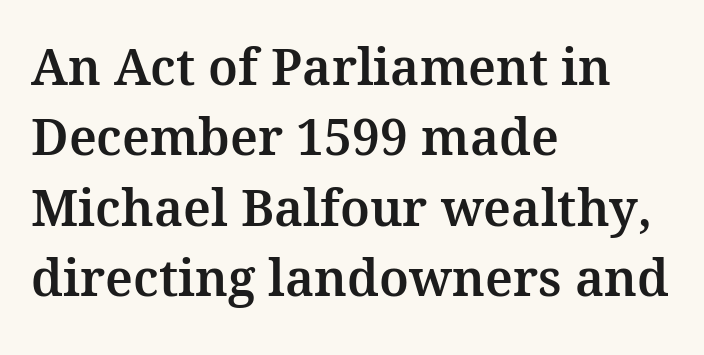
{"serif": "yes", "italic": "no", "width": "normal", "stroke_contrast": "medium", "x_height": "medium", "monospaced": "no", "underline": "no", "align": "left", "line_spacing": "normal", "line_spacing_ratio": 1.41, "letter_spacing": "normal", "letter_spacing_em": 0.0, "glyph_px": 50}
